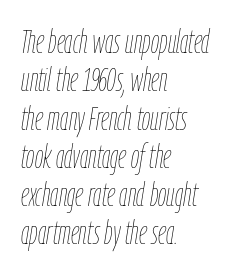
The image shows 33 px thin, condensed type, italic (leaning right); set left-aligned, line spacing 1.16x, normal letter spacing, not underlined; low stroke contrast and a medium x-height.
